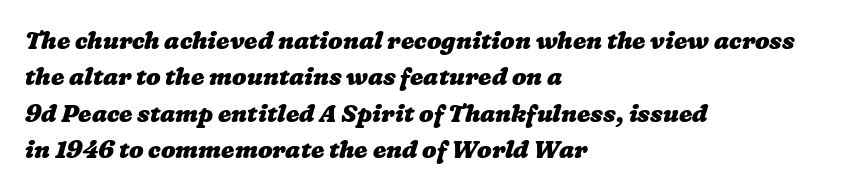
Compared with typical paragraphs, the rows here are spaced about the same. Any mark beneath the type? The region is blank. There is no visible air inserted between adjacent glyphs. Typesetter's note: full bold, strokes at maximum text heaviness. Reading down the block, your eye returns to a fixed left position each line.
